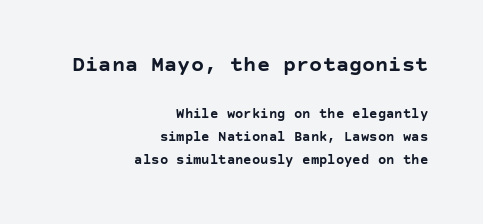
Q: Is the text bold? A: Yes.
Q: Is the text italic (slanted)? A: No, it is upright.
Q: Is the text underlined? A: No.
Q: How is the paragraph aligned? A: Right-aligned.
Q: Is the spacing between letters normal or unusually wide? A: Normal.
Q: Is the spacing between lines tight, normal or loose? A: Normal.
Q: Which block of text is set in a larger size, the first (top) or the second (bottom)? A: The first (top) one.
